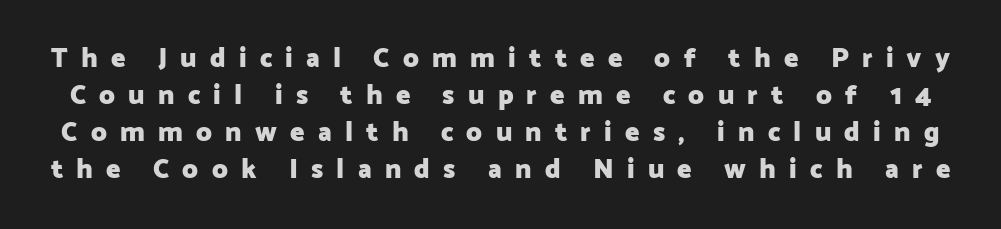
{"italic": "no", "bold": "yes", "underline": "no", "line_spacing": "normal", "line_spacing_ratio": 1.37, "letter_spacing": "wide", "letter_spacing_em": 0.49, "glyph_px": 27}
